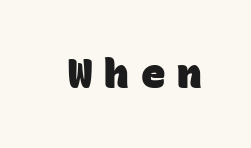
Q: Is the text bold? A: Yes.
Q: Is the typeface a serif or a sans-serif typeface? A: Sans-serif.
Q: Is the text underlined? A: No.
Q: Is the spacing between letters normal or unusually wide? A: Unusually wide.
Q: Width (condensed, normal, or wide)? A: Normal.
Q: Stroke contrast? A: Low.
Q: x-height? A: Large.
Q: Monospaced? A: Yes.
